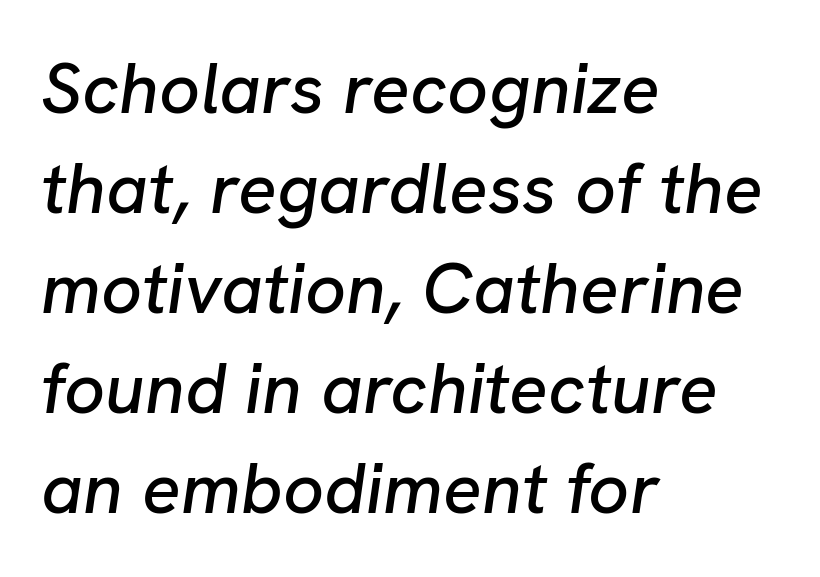
The image shows 72 px text type, italic (leaning right); set left-aligned, normal line spacing (1.39x), normal letter spacing, not underlined; low stroke contrast and a medium x-height.
